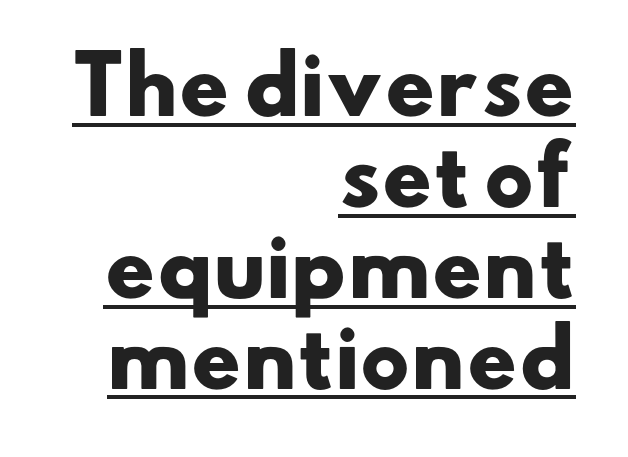
{"serif": "no", "bold": "yes", "weight": "heavy", "width": "wide", "stroke_contrast": "low", "x_height": "small", "monospaced": "no", "underline": "yes", "align": "right", "line_spacing_ratio": 1.18, "letter_spacing": "normal", "letter_spacing_em": 0.0, "glyph_px": 77}
